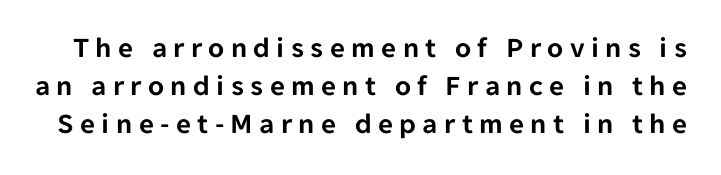
{"serif": "no", "italic": "no", "width": "normal", "stroke_contrast": "low", "x_height": "medium", "monospaced": "no", "underline": "no", "line_spacing": "normal", "line_spacing_ratio": 1.31, "letter_spacing": "wide", "letter_spacing_em": 0.22, "glyph_px": 29}
